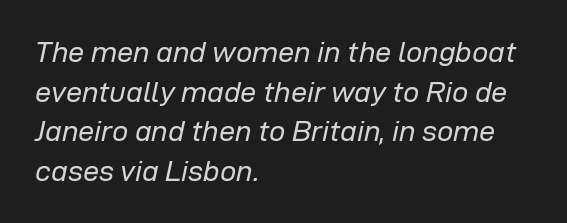
The image shows 29 px regular-weight type, italic (leaning right); set left-aligned, normal line spacing (1.37x), normal letter spacing, not underlined; low stroke contrast and a medium x-height.
